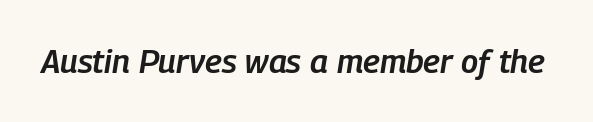
Q: Is the text bold? A: Semi-bold.
Q: Is the text italic (slanted)? A: Yes, it leans right by about 9 degrees.
Q: Is the text underlined? A: No.
Q: Is the spacing between letters normal or unusually wide? A: Normal.
Q: Width (condensed, normal, or wide)? A: Condensed.
Q: Stroke contrast? A: Low.
Q: x-height? A: Medium.
Q: Monospaced? A: No.
